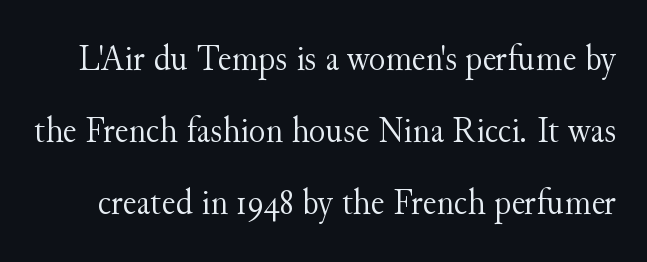
{"serif": "yes", "italic": "no", "bold": "no", "weight": "light", "width": "normal", "stroke_contrast": "medium", "x_height": "small", "monospaced": "no", "underline": "no", "line_spacing": "loose", "line_spacing_ratio": 1.9, "letter_spacing": "normal", "letter_spacing_em": 0.0, "glyph_px": 38}
